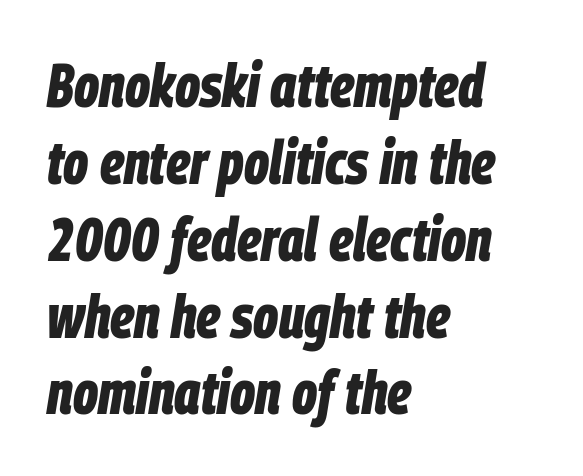
{"italic": "yes", "lean": "right", "slant_degrees": 9, "bold": "yes", "weight": "bold", "width": "condensed", "stroke_contrast": "low", "x_height": "large", "monospaced": "no", "underline": "no", "align": "left", "line_spacing": "normal", "line_spacing_ratio": 1.26, "letter_spacing": "normal", "letter_spacing_em": 0.0, "glyph_px": 61}
